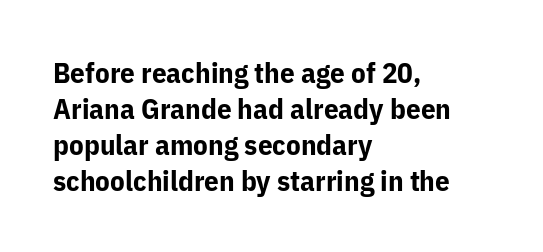
{"serif": "no", "italic": "no", "bold": "yes", "weight": "bold", "width": "normal", "stroke_contrast": "low", "x_height": "medium", "monospaced": "no", "underline": "no", "align": "left", "line_spacing_ratio": 1.24, "letter_spacing": "normal", "letter_spacing_em": 0.0, "glyph_px": 29}
